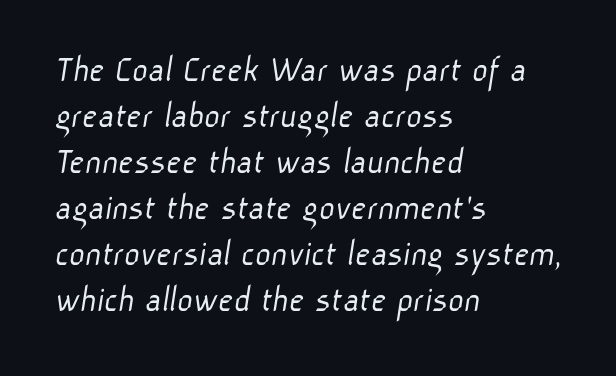
The image shows 38 px light sans-serif type; set left-aligned, line spacing 1.21x, normal letter spacing, not underlined; low stroke contrast and a medium x-height.
